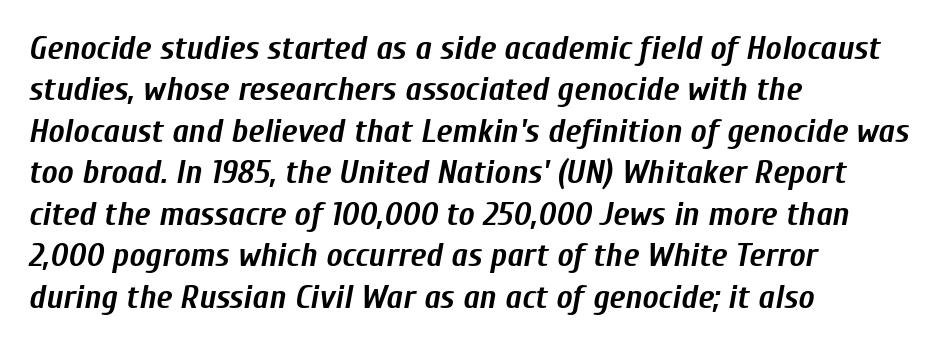
Character widths vary here, with narrow letters taking less room than wide ones. The rendering applies a slant to the glyphs. No word sits above an underline. All the whitespace from short lines collects on the right.
